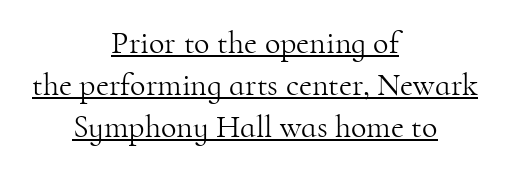
Q: Is the text bold? A: No.
Q: Is the text italic (slanted)? A: No, it is upright.
Q: Is the typeface a serif or a sans-serif typeface? A: Serif.
Q: Is the text underlined? A: Yes.
Q: How is the paragraph aligned? A: Centered.
Q: Is the spacing between letters normal or unusually wide? A: Normal.
Q: Is the spacing between lines tight, normal or loose? A: Normal.
Q: Width (condensed, normal, or wide)? A: Normal.
Q: Stroke contrast? A: High.
Q: x-height? A: Small.
Q: Monospaced? A: No.
